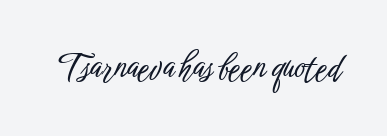
{"serif": "no", "width": "condensed", "stroke_contrast": "low", "x_height": "medium", "monospaced": "no", "underline": "no", "letter_spacing": "normal", "letter_spacing_em": 0.0, "glyph_px": 33}
